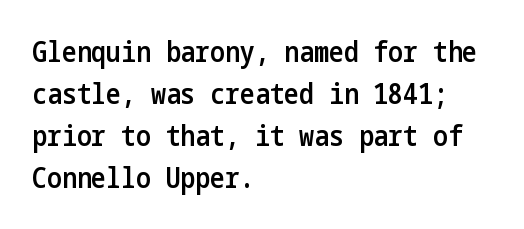
Q: Is the text bold? A: Semi-bold.
Q: Is the text italic (slanted)? A: No, it is upright.
Q: Is the typeface a serif or a sans-serif typeface? A: Sans-serif.
Q: Is the text underlined? A: No.
Q: How is the paragraph aligned? A: Left-aligned.
Q: Is the spacing between letters normal or unusually wide? A: Normal.
Q: Is the spacing between lines tight, normal or loose? A: Normal.
Q: Width (condensed, normal, or wide)? A: Condensed.
Q: Stroke contrast? A: Low.
Q: x-height? A: Medium.
